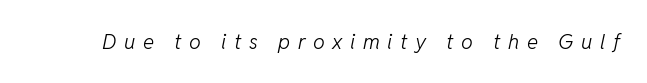
The image shows 21 px text type, italic (leaning right); set unusually wide letter spacing (+0.36 em), not underlined.
